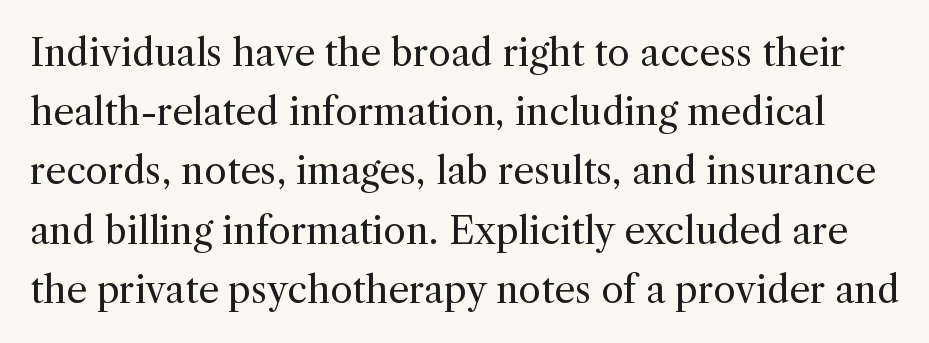
{"serif": "yes", "italic": "no", "bold": "no", "weight": "regular", "width": "normal", "x_height": "medium", "monospaced": "no", "underline": "no", "line_spacing": "normal", "line_spacing_ratio": 1.6, "letter_spacing": "normal", "letter_spacing_em": 0.0, "glyph_px": 37}
